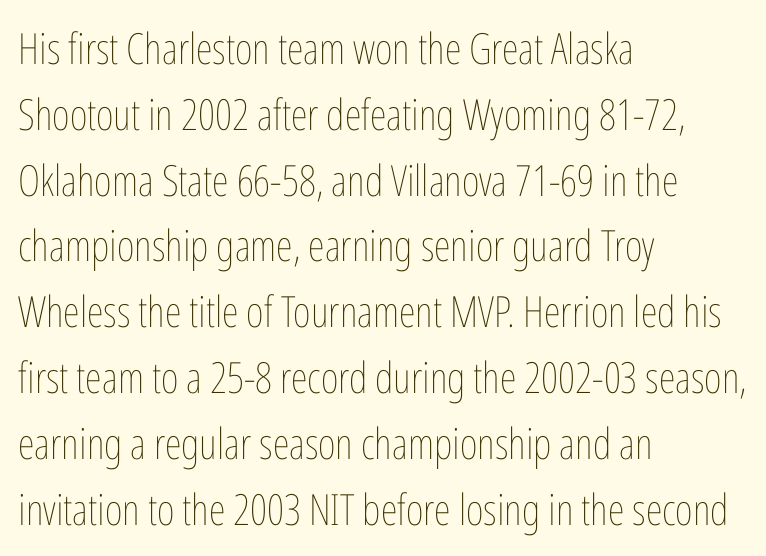
The image shows 43 px thin, condensed type, upright; set left-aligned, normal line spacing (1.53x), normal letter spacing, not underlined; low stroke contrast and a medium x-height.
